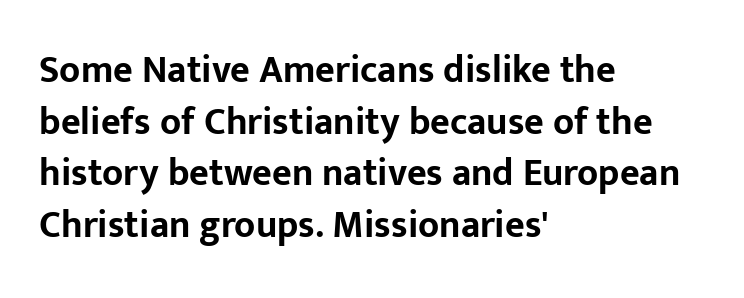
{"serif": "no", "italic": "no", "bold": "yes", "weight": "bold", "width": "normal", "stroke_contrast": "low", "x_height": "medium", "monospaced": "no", "underline": "no", "align": "left", "line_spacing": "normal", "line_spacing_ratio": 1.36, "letter_spacing": "normal", "letter_spacing_em": 0.0, "glyph_px": 38}
